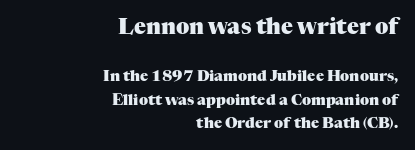
The image shows 22 px bold type, upright; set right-aligned, normal line spacing (1.57x), normal letter spacing, not underlined; the first (top) block is 1.47x larger.
